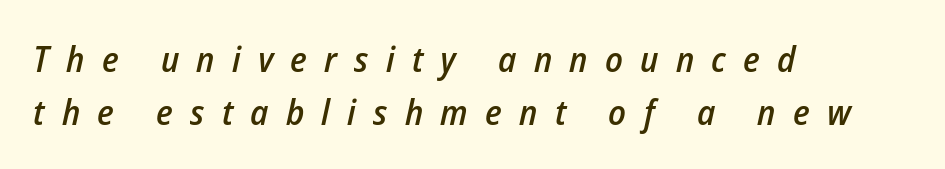
Q: Is the text bold? A: Semi-bold.
Q: Is the text italic (slanted)? A: Yes, it leans right by about 12 degrees.
Q: Is the text underlined? A: No.
Q: How is the paragraph aligned? A: Left-aligned.
Q: Is the spacing between letters normal or unusually wide? A: Unusually wide.
Q: Is the spacing between lines tight, normal or loose? A: Normal.
Q: Width (condensed, normal, or wide)? A: Condensed.
Q: Stroke contrast? A: Low.
Q: x-height? A: Medium.
Q: Monospaced? A: No.
